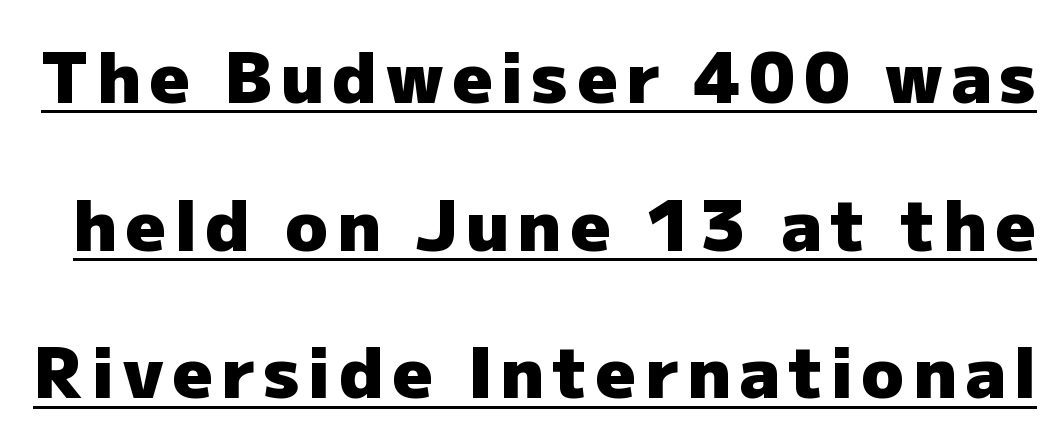
{"serif": "no", "italic": "no", "bold": "yes", "weight": "heavy", "width": "normal", "stroke_contrast": "low", "x_height": "medium", "monospaced": "no", "underline": "yes", "line_spacing": "loose", "line_spacing_ratio": 2.11, "glyph_px": 70}
